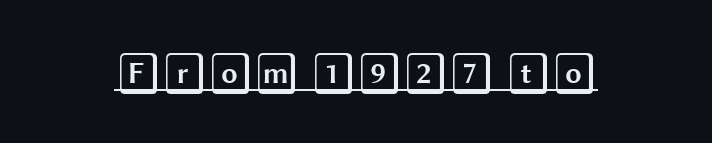
{"italic": "no", "width": "wide", "x_height": "large", "underline": "yes", "letter_spacing": "normal", "letter_spacing_em": 0.0, "glyph_px": 42}
